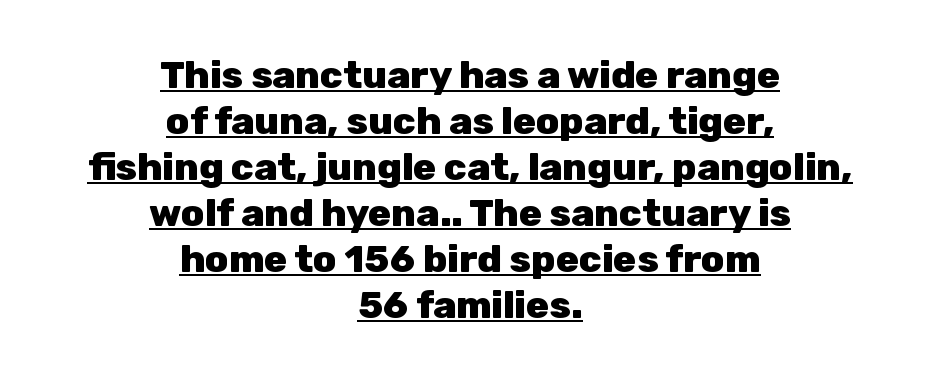
{"serif": "no", "italic": "no", "bold": "yes", "weight": "heavy", "width": "normal", "stroke_contrast": "low", "x_height": "medium", "monospaced": "no", "underline": "yes", "align": "center", "line_spacing_ratio": 1.21, "letter_spacing": "normal", "letter_spacing_em": 0.0, "glyph_px": 38}
